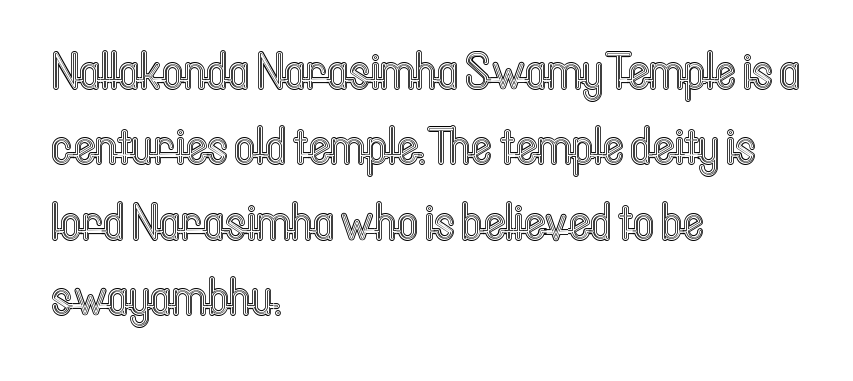
The image shows 52 px condensed type, upright; set left-aligned, normal line spacing (1.45x), normal letter spacing, not underlined; a medium x-height.
